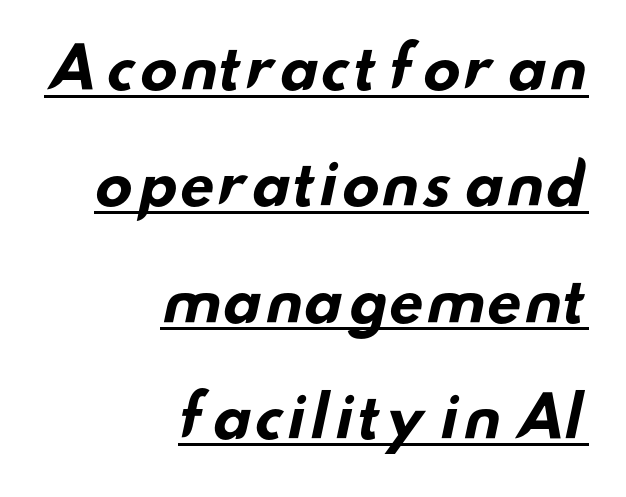
The image shows 57 px bold, wide sans-serif type; set right-aligned, loose line spacing (2.04x), normal letter spacing, underlined; low stroke contrast and a small x-height.
